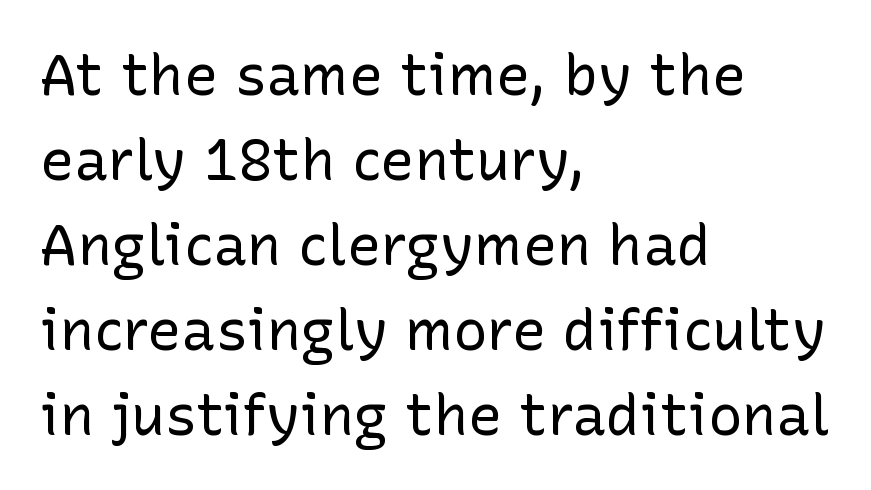
Are there feet on the stems? There aren't — it's a sans. This reads as an unemphasized weight, regular at the heaviest. Descenders hang freely into open space. The face used here is rendered with its standard letterfit. Leading: standard.
